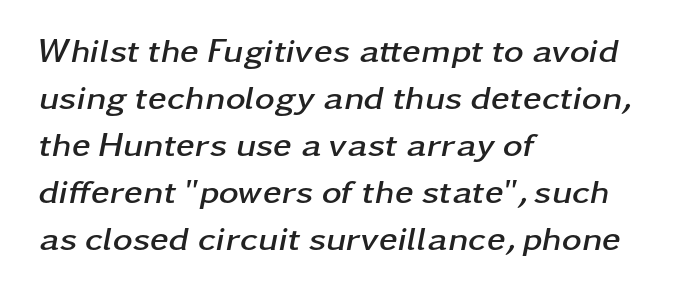
Q: Is the text bold? A: Yes.
Q: Is the text italic (slanted)? A: Yes, it leans right by about 11 degrees.
Q: Is the text underlined? A: No.
Q: How is the paragraph aligned? A: Left-aligned.
Q: Is the spacing between letters normal or unusually wide? A: Normal.
Q: Is the spacing between lines tight, normal or loose? A: Normal.
Q: Width (condensed, normal, or wide)? A: Wide.
Q: Stroke contrast? A: Low.
Q: x-height? A: Medium.
Q: Monospaced? A: No.
